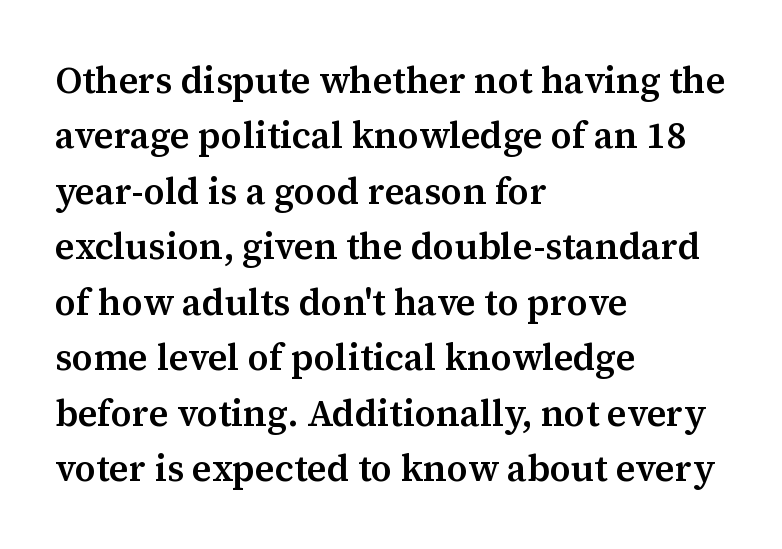
Q: Is the text bold? A: Semi-bold.
Q: Is the text italic (slanted)? A: No, it is upright.
Q: Is the typeface a serif or a sans-serif typeface? A: Serif.
Q: Is the text underlined? A: No.
Q: How is the paragraph aligned? A: Left-aligned.
Q: Is the spacing between letters normal or unusually wide? A: Normal.
Q: Is the spacing between lines tight, normal or loose? A: Normal.
Q: Width (condensed, normal, or wide)? A: Normal.
Q: Stroke contrast? A: Medium.
Q: x-height? A: Medium.
Q: Monospaced? A: No.
